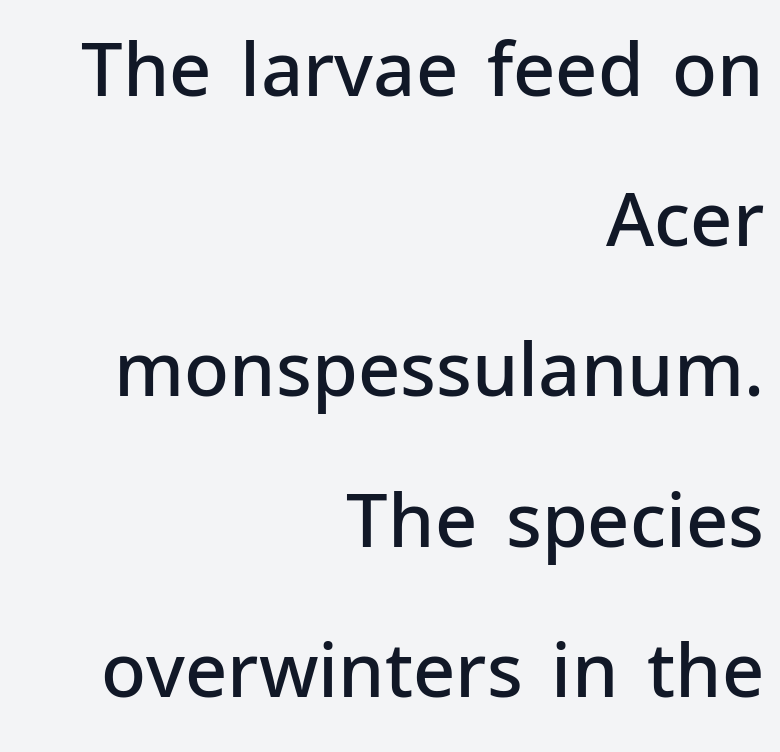
The image shows 74 px semibold sans-serif type, upright; set right-aligned, loose line spacing (2.03x), normal letter spacing, not underlined; low stroke contrast and a medium x-height.
